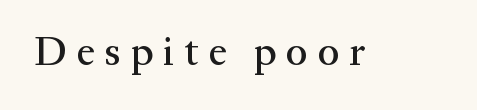
{"serif": "yes", "italic": "no", "width": "normal", "stroke_contrast": "medium", "x_height": "medium", "monospaced": "no", "underline": "no", "letter_spacing": "wide", "letter_spacing_em": 0.24, "glyph_px": 41}
